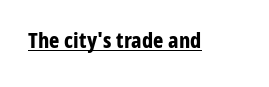
The image shows 22 px bold type, upright; set normal letter spacing, underlined.
